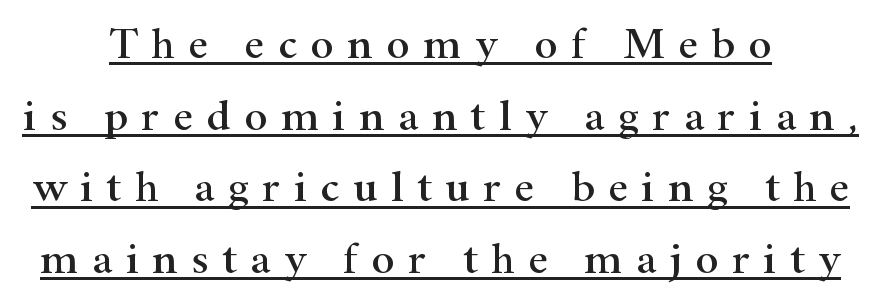
{"serif": "yes", "italic": "no", "width": "wide", "stroke_contrast": "high", "x_height": "small", "monospaced": "no", "underline": "yes", "align": "center", "line_spacing": "normal", "line_spacing_ratio": 1.63, "letter_spacing": "wide", "letter_spacing_em": 0.3, "glyph_px": 44}
